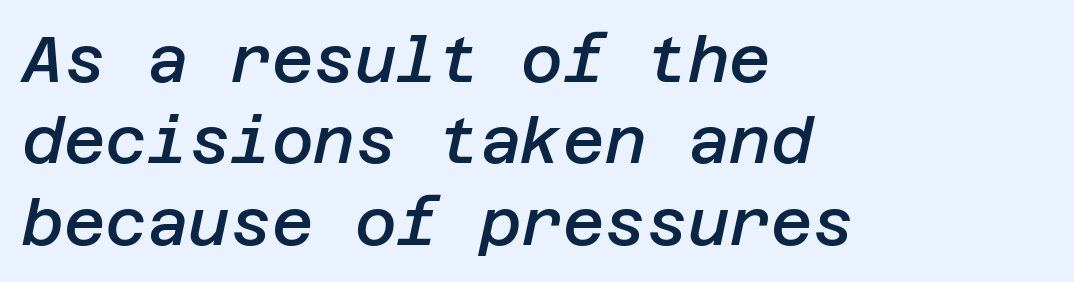
The image shows 64 px semibold type, italic (leaning right); set left-aligned, normal line spacing (1.27x), normal letter spacing, not underlined; low stroke contrast and a large x-height.
